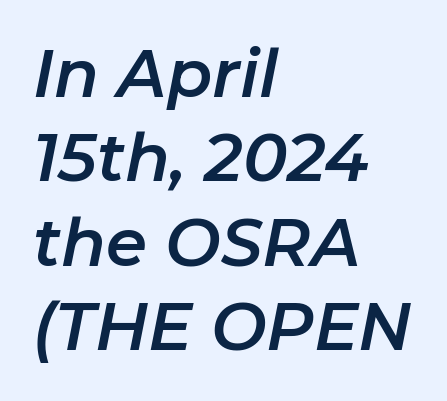
{"italic": "yes", "lean": "right", "slant_degrees": 11, "width": "normal", "stroke_contrast": "low", "x_height": "medium", "monospaced": "no", "underline": "no", "align": "left", "line_spacing": "normal", "line_spacing_ratio": 1.28, "letter_spacing": "normal", "letter_spacing_em": 0.0, "glyph_px": 66}
